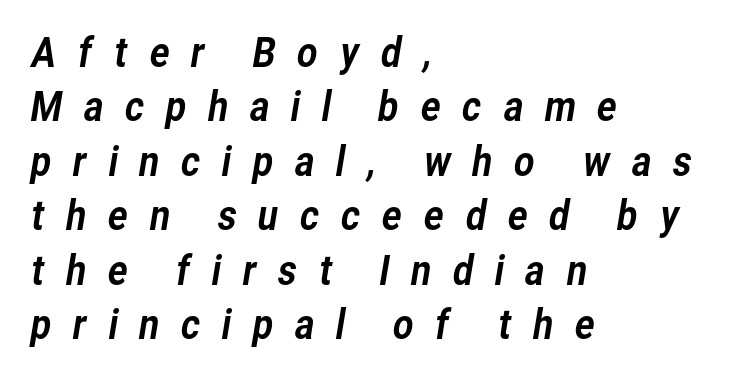
Q: Is the typeface a serif or a sans-serif typeface? A: Sans-serif.
Q: Is the text underlined? A: No.
Q: How is the paragraph aligned? A: Left-aligned.
Q: Is the spacing between letters normal or unusually wide? A: Unusually wide.
Q: Is the spacing between lines tight, normal or loose? A: Normal.
Q: Width (condensed, normal, or wide)? A: Normal.
Q: Stroke contrast? A: Low.
Q: x-height? A: Medium.
Q: Monospaced? A: No.
